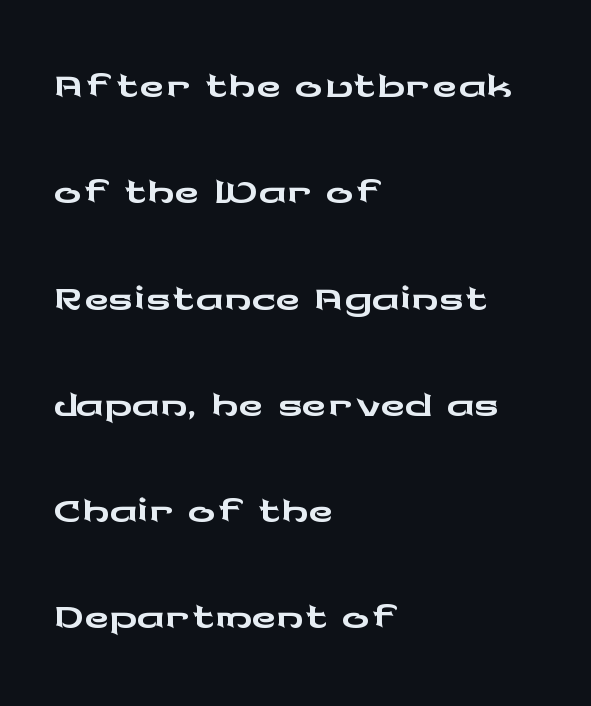
Q: Is the text italic (slanted)? A: No, it is upright.
Q: Is the typeface a serif or a sans-serif typeface? A: Sans-serif.
Q: Is the text underlined? A: No.
Q: How is the paragraph aligned? A: Left-aligned.
Q: Is the spacing between letters normal or unusually wide? A: Normal.
Q: Is the spacing between lines tight, normal or loose? A: Normal.
Q: Width (condensed, normal, or wide)? A: Wide.
Q: Stroke contrast? A: Low.
Q: x-height? A: Medium.
Q: Monospaced? A: No.
